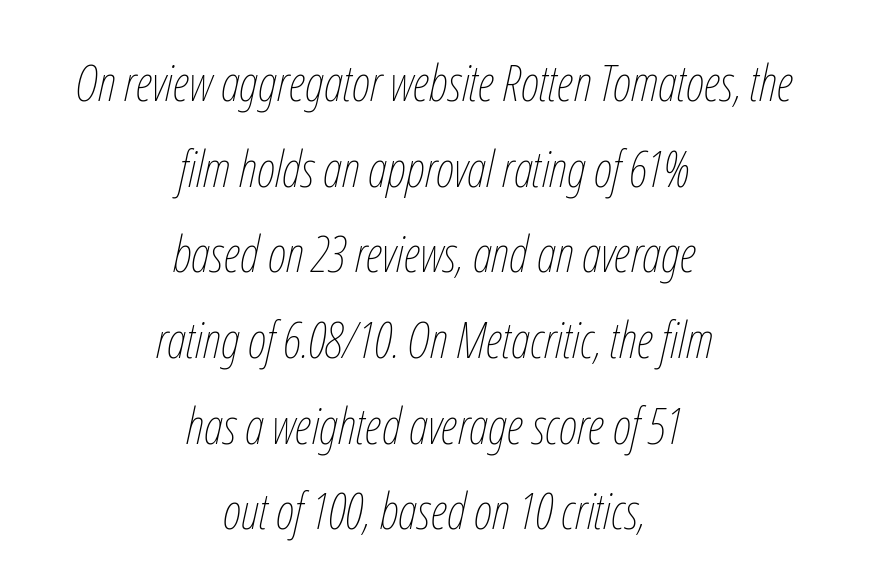
{"italic": "yes", "lean": "right", "slant_degrees": 12, "bold": "no", "weight": "thin", "width": "condensed", "stroke_contrast": "low", "x_height": "medium", "monospaced": "no", "underline": "no", "align": "center", "line_spacing": "normal", "line_spacing_ratio": 1.68, "letter_spacing": "normal", "letter_spacing_em": 0.0, "glyph_px": 51}
